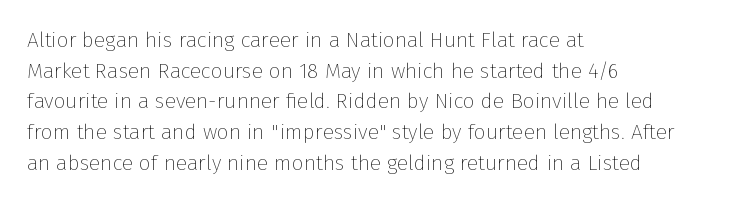
Q: Is the text bold? A: No.
Q: Is the text italic (slanted)? A: No, it is upright.
Q: Is the text underlined? A: No.
Q: How is the paragraph aligned? A: Left-aligned.
Q: Is the spacing between letters normal or unusually wide? A: Normal.
Q: Is the spacing between lines tight, normal or loose? A: Normal.
